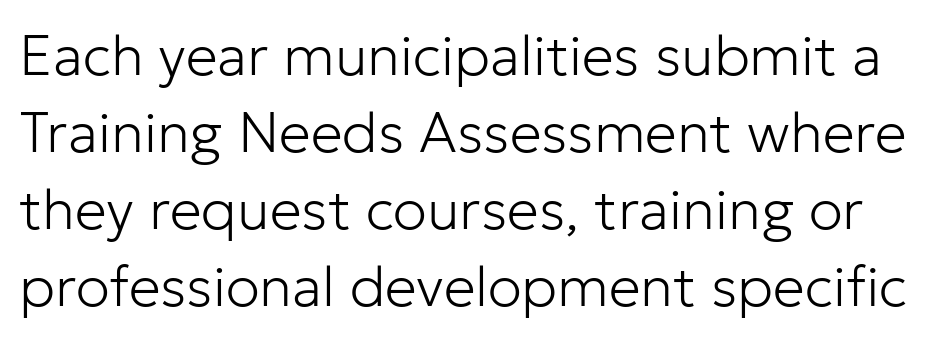
{"serif": "no", "italic": "no", "bold": "no", "weight": "light", "width": "normal", "stroke_contrast": "low", "x_height": "medium", "monospaced": "no", "underline": "no", "line_spacing": "normal", "line_spacing_ratio": 1.35, "letter_spacing": "normal", "letter_spacing_em": 0.0, "glyph_px": 57}
